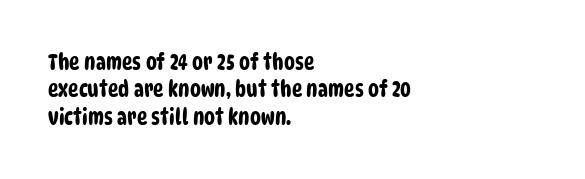
Q: Is the text underlined? A: No.
Q: How is the paragraph aligned? A: Left-aligned.
Q: Is the spacing between letters normal or unusually wide? A: Normal.
